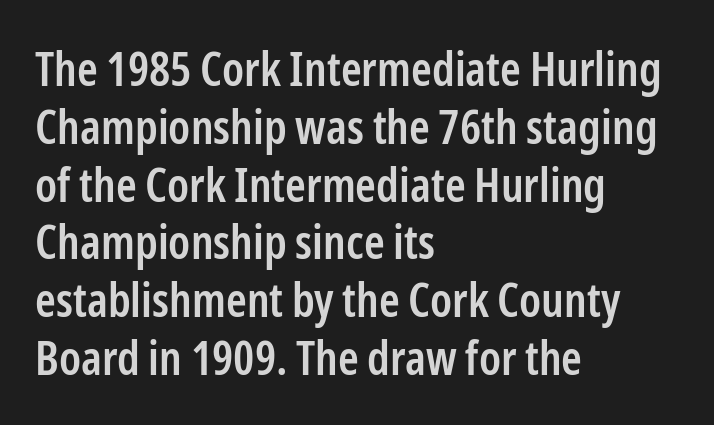
{"serif": "no", "italic": "no", "bold": "semi", "weight": "semibold", "width": "condensed", "stroke_contrast": "low", "x_height": "medium", "monospaced": "no", "underline": "no", "align": "left", "line_spacing_ratio": 1.23, "letter_spacing": "normal", "letter_spacing_em": 0.0, "glyph_px": 47}
